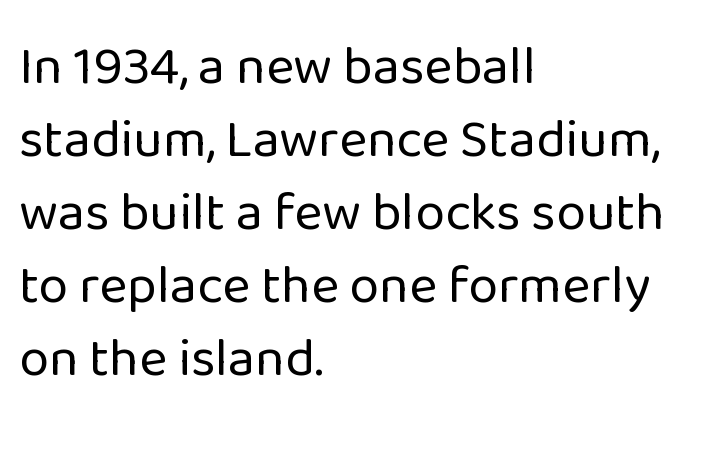
{"serif": "no", "italic": "no", "bold": "no", "weight": "regular", "width": "normal", "stroke_contrast": "low", "x_height": "medium", "monospaced": "no", "underline": "no", "align": "left", "line_spacing": "normal", "line_spacing_ratio": 1.35, "letter_spacing": "normal", "letter_spacing_em": 0.0, "glyph_px": 54}
